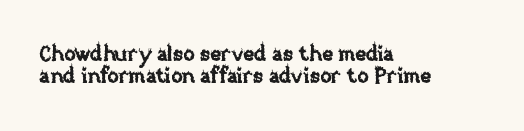
Q: Is the text italic (slanted)? A: No, it is upright.
Q: Is the text underlined? A: No.
Q: How is the paragraph aligned? A: Left-aligned.
Q: Is the spacing between letters normal or unusually wide? A: Normal.
Q: Is the spacing between lines tight, normal or loose? A: Tight.
